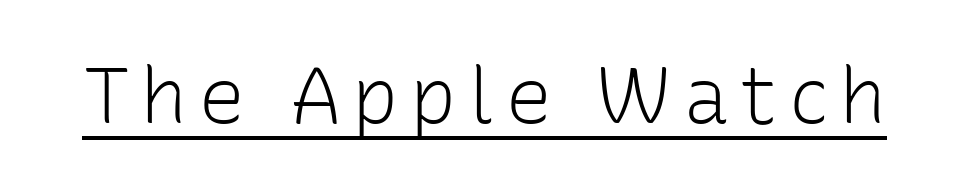
{"serif": "no", "italic": "no", "bold": "no", "weight": "light", "width": "normal", "stroke_contrast": "low", "x_height": "medium", "monospaced": "no", "underline": "yes", "glyph_px": 79}
